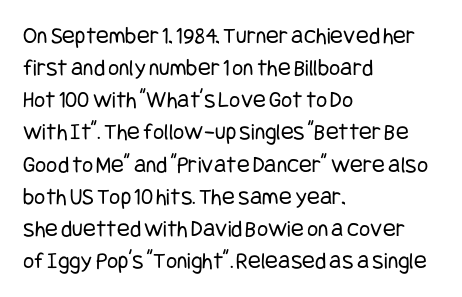
{"italic": "no", "bold": "no", "underline": "no", "align": "left", "line_spacing": "normal", "line_spacing_ratio": 1.34, "letter_spacing": "normal", "letter_spacing_em": 0.0, "glyph_px": 24}
